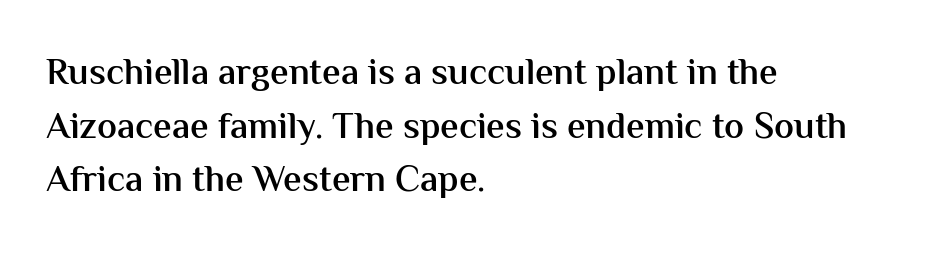
{"serif": "no", "italic": "no", "bold": "semi", "weight": "semibold", "width": "normal", "stroke_contrast": "medium", "x_height": "medium", "monospaced": "no", "underline": "no", "align": "left", "line_spacing": "normal", "line_spacing_ratio": 1.45, "letter_spacing": "normal", "letter_spacing_em": 0.0, "glyph_px": 37}
